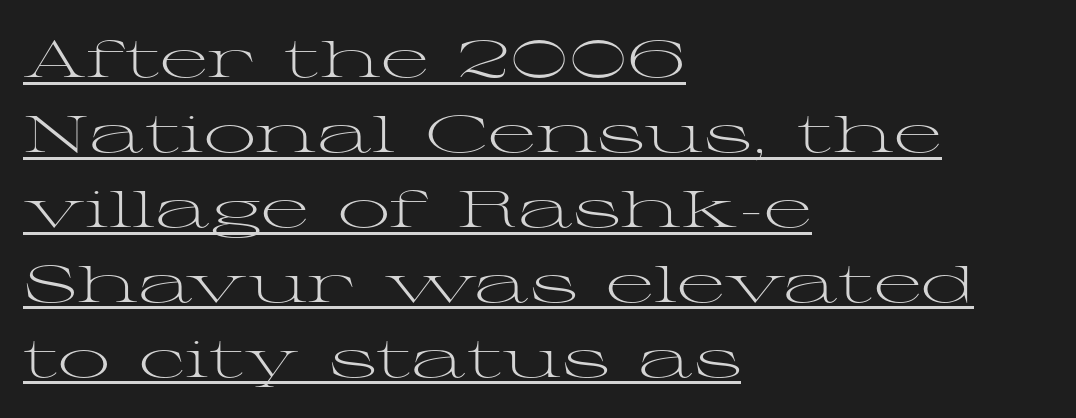
The image shows 52 px light, wide serif type, upright; set left-aligned, normal line spacing (1.44x), normal letter spacing, underlined; medium stroke contrast and a medium x-height.
